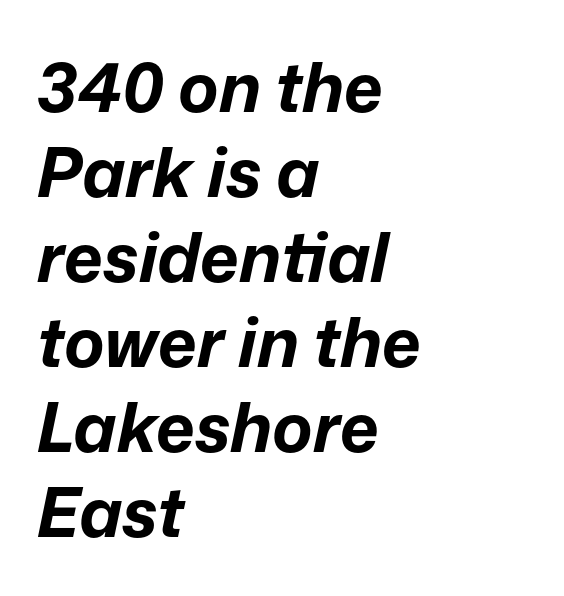
Q: Is the text bold? A: Yes.
Q: Is the text italic (slanted)? A: Yes, it leans right by about 12 degrees.
Q: Is the text underlined? A: No.
Q: How is the paragraph aligned? A: Left-aligned.
Q: Is the spacing between letters normal or unusually wide? A: Normal.
Q: Is the spacing between lines tight, normal or loose? A: Normal.
Q: Width (condensed, normal, or wide)? A: Normal.
Q: Stroke contrast? A: Low.
Q: x-height? A: Medium.
Q: Monospaced? A: No.
